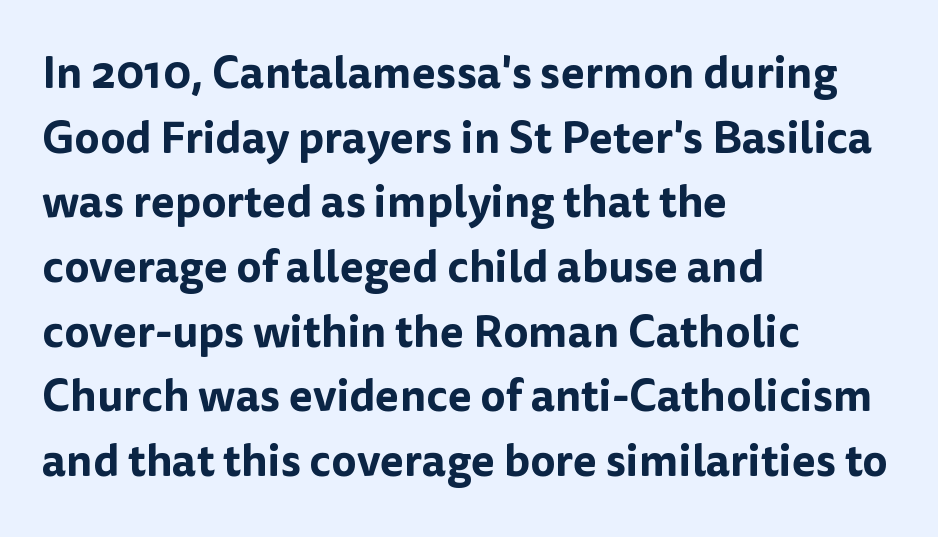
{"serif": "no", "italic": "no", "width": "normal", "stroke_contrast": "low", "x_height": "medium", "monospaced": "no", "underline": "no", "align": "left", "line_spacing": "normal", "line_spacing_ratio": 1.47, "letter_spacing": "normal", "letter_spacing_em": 0.0, "glyph_px": 44}
